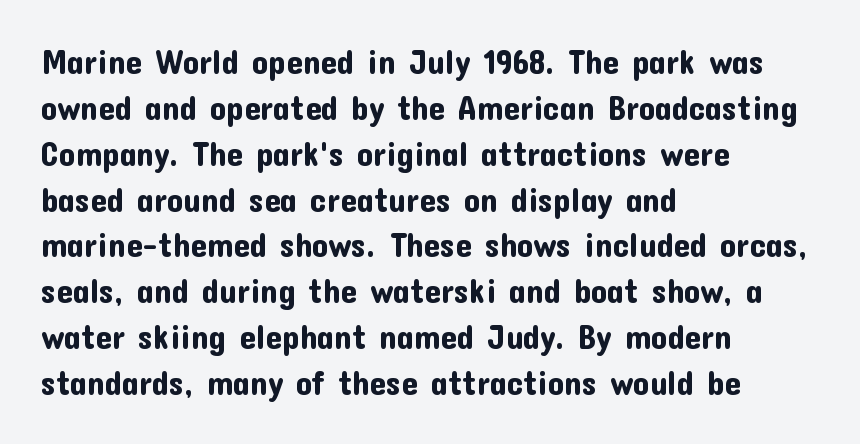
The image shows 33 px sans-serif type, upright; set left-aligned, normal line spacing (1.39x), normal letter spacing, not underlined; low stroke contrast and a medium x-height.
